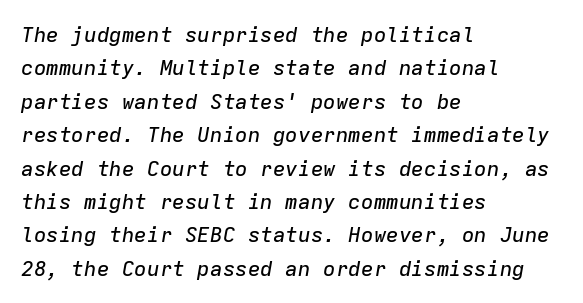
{"italic": "yes", "lean": "right", "slant_degrees": 9, "underline": "no", "align": "left", "line_spacing": "normal", "line_spacing_ratio": 1.59, "letter_spacing": "normal", "letter_spacing_em": 0.0, "glyph_px": 21}
